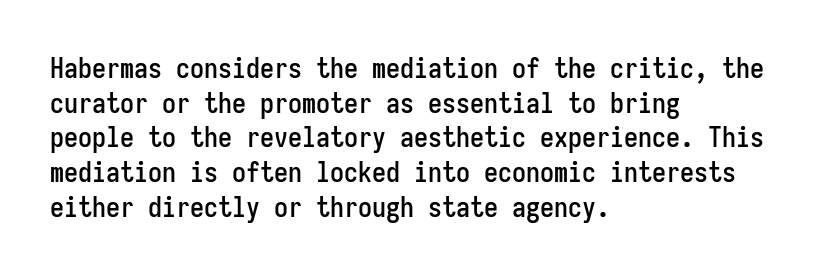
The image shows 28 px condensed sans-serif type, upright, monospaced; set left-aligned, line spacing 1.24x, normal letter spacing, not underlined; low stroke contrast and a medium x-height.
